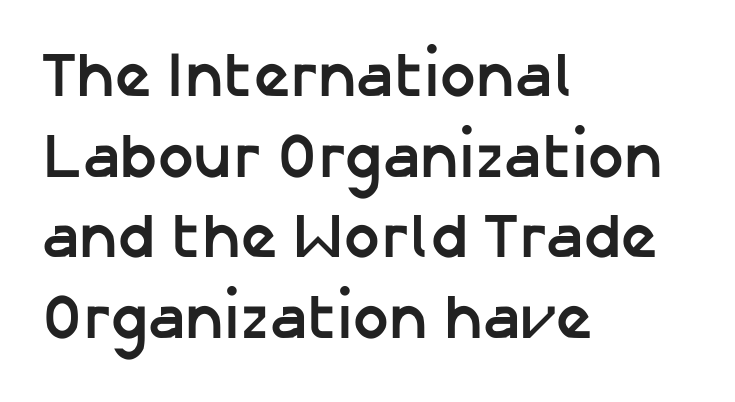
{"serif": "no", "italic": "no", "bold": "yes", "weight": "semibold", "width": "normal", "stroke_contrast": "low", "x_height": "medium", "monospaced": "no", "underline": "no", "align": "left", "line_spacing": "normal", "line_spacing_ratio": 1.28, "letter_spacing": "normal", "letter_spacing_em": 0.0, "glyph_px": 63}
